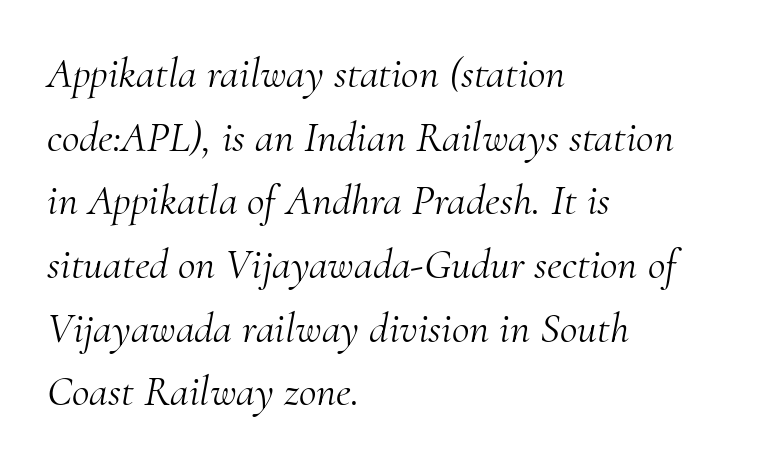
Q: Is the text bold? A: No.
Q: Is the text italic (slanted)? A: Yes, it leans right by about 10 degrees.
Q: Is the typeface a serif or a sans-serif typeface? A: Serif.
Q: Is the text underlined? A: No.
Q: How is the paragraph aligned? A: Left-aligned.
Q: Is the spacing between letters normal or unusually wide? A: Normal.
Q: Is the spacing between lines tight, normal or loose? A: Normal.
Q: Width (condensed, normal, or wide)? A: Normal.
Q: Stroke contrast? A: Medium.
Q: x-height? A: Small.
Q: Monospaced? A: No.
